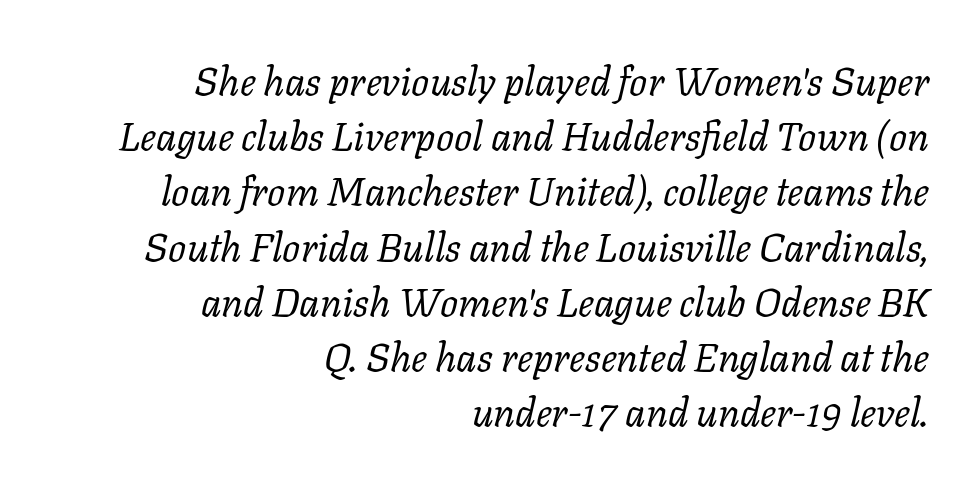
{"serif": "yes", "italic": "yes", "lean": "right", "slant_degrees": 11, "bold": "no", "weight": "regular", "width": "normal", "stroke_contrast": "low", "x_height": "medium", "monospaced": "no", "underline": "no", "align": "right", "line_spacing": "normal", "line_spacing_ratio": 1.38, "letter_spacing": "normal", "letter_spacing_em": 0.0, "glyph_px": 40}
